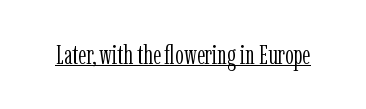
Vertical stems look standard width or narrower in stroke. This sample carries an underscore along the baseline area. Notice how the stems are strictly vertical — no italics here. Spacing between characters is what you'd get straight out of the box.
